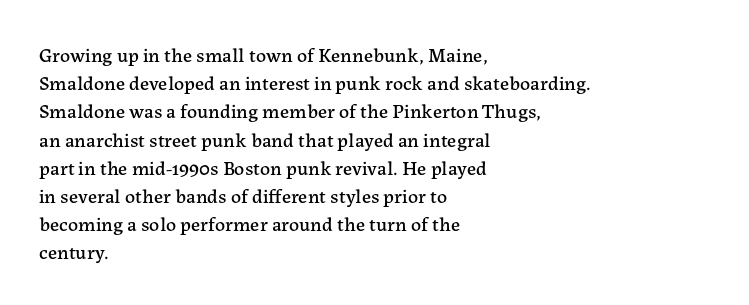
Quick note: interline space is typical. Layout note: lines flush left. The tracking reads as untouched default to a designer's eye. The passage shown is not underscored anywhere. The type sits square on the baseline with zero lean.
